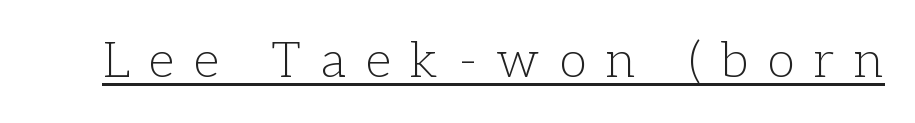
Q: Is the text bold? A: No.
Q: Is the text italic (slanted)? A: No, it is upright.
Q: Is the typeface a serif or a sans-serif typeface? A: Serif.
Q: Is the text underlined? A: Yes.
Q: Is the spacing between letters normal or unusually wide? A: Unusually wide.
Q: Width (condensed, normal, or wide)? A: Normal.
Q: Stroke contrast? A: Low.
Q: x-height? A: Medium.
Q: Monospaced? A: No.
